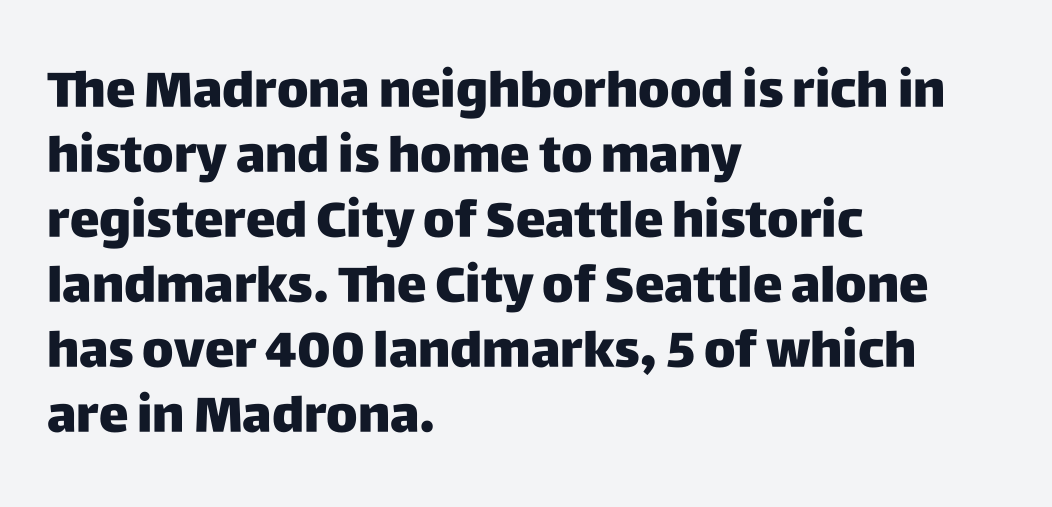
Q: Is the text bold? A: Yes.
Q: Is the text italic (slanted)? A: No, it is upright.
Q: Is the typeface a serif or a sans-serif typeface? A: Sans-serif.
Q: Is the text underlined? A: No.
Q: How is the paragraph aligned? A: Left-aligned.
Q: Is the spacing between letters normal or unusually wide? A: Normal.
Q: Is the spacing between lines tight, normal or loose? A: Normal.
Q: Width (condensed, normal, or wide)? A: Normal.
Q: Stroke contrast? A: Low.
Q: x-height? A: Large.
Q: Monospaced? A: No.
